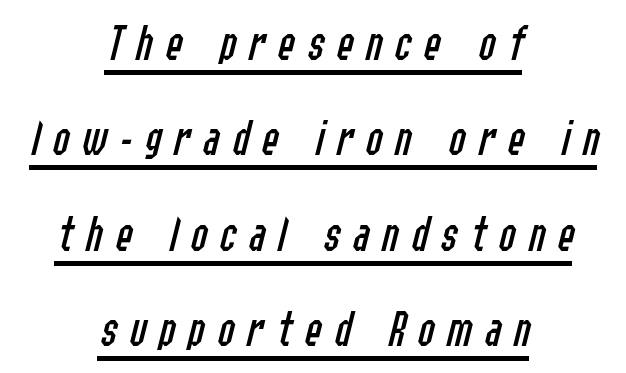
{"italic": "yes", "lean": "right", "slant_degrees": 14, "bold": "no", "weight": "regular", "width": "condensed", "stroke_contrast": "low", "x_height": "medium", "monospaced": "no", "underline": "yes", "align": "center", "line_spacing_ratio": 1.87, "letter_spacing": "wide", "letter_spacing_em": 0.24, "glyph_px": 51}
